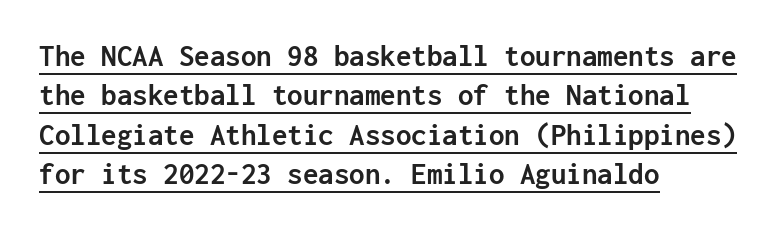
Every row of glyphs begins at an identical x-position on the left. This sample has the even, mechanical cadence of fixed-width lettering. Line spacing here is normal. A rule runs beneath these lines of type.
